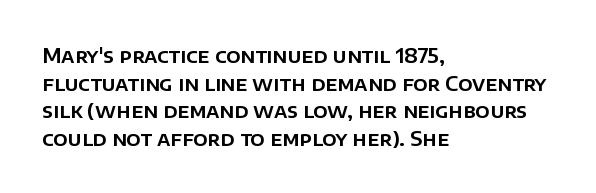
The block of text has a typical density, with ordinary space between rows. The letters stand straight up with perfectly vertical stems. Line starts are locked; line ends wander. Between one letter and the next there's only the usual sliver of space. Type without underlining.
